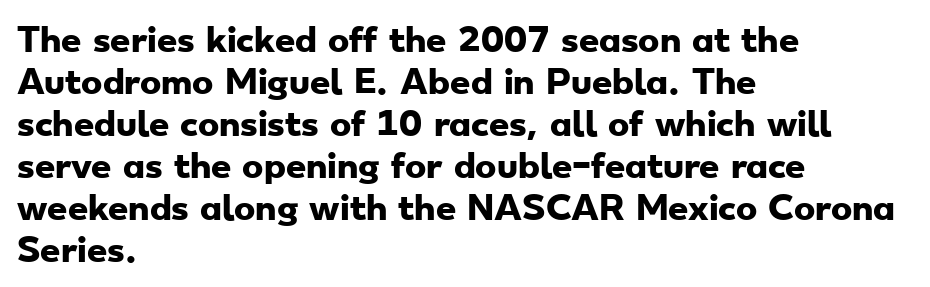
The image shows 32 px heavy, wide sans-serif type; set left-aligned, normal line spacing (1.31x), normal letter spacing, not underlined; low stroke contrast and a small x-height.
